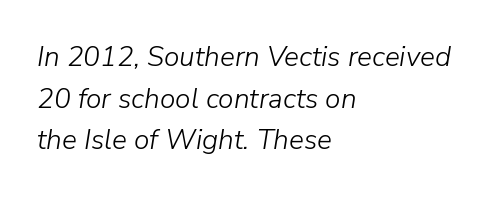
{"italic": "yes", "lean": "right", "slant_degrees": 9, "bold": "no", "weight": "light", "width": "normal", "stroke_contrast": "low", "x_height": "medium", "monospaced": "no", "underline": "no", "align": "left", "line_spacing": "normal", "line_spacing_ratio": 1.49, "letter_spacing": "normal", "letter_spacing_em": 0.0, "glyph_px": 28}
